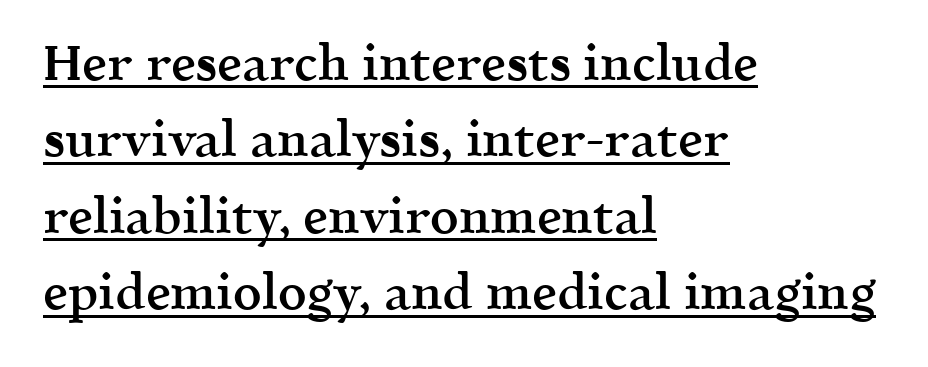
{"serif": "yes", "italic": "no", "bold": "semi", "weight": "semibold", "width": "normal", "x_height": "medium", "monospaced": "no", "underline": "yes", "align": "left", "line_spacing": "normal", "line_spacing_ratio": 1.53, "letter_spacing": "normal", "letter_spacing_em": 0.0, "glyph_px": 50}
